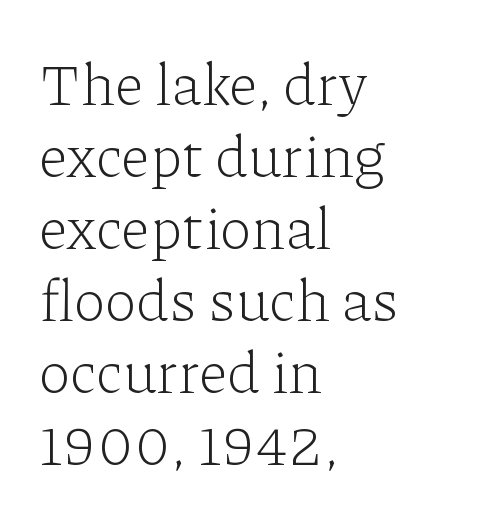
The image shows 59 px light serif type, upright; set left-aligned, line spacing 1.22x, normal letter spacing, not underlined; low stroke contrast and a medium x-height.
